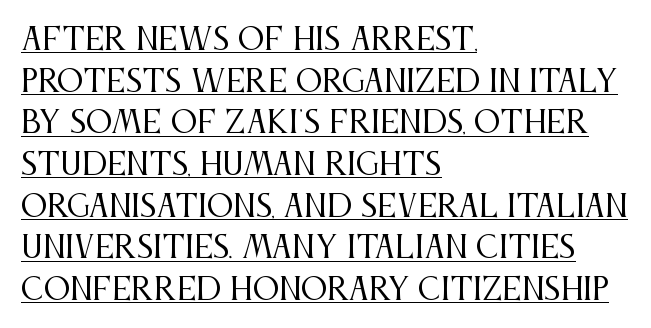
The image shows 30 px regular-weight, condensed serif type, upright; set left-aligned, normal line spacing (1.39x), normal letter spacing, underlined; medium stroke contrast and a large x-height.
